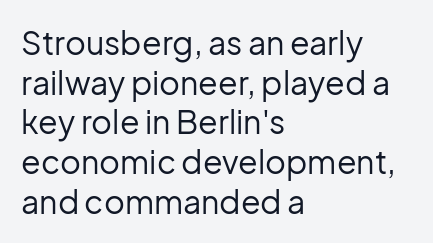
{"serif": "no", "italic": "no", "bold": "no", "weight": "regular", "width": "normal", "stroke_contrast": "low", "x_height": "medium", "monospaced": "no", "underline": "no", "align": "left", "line_spacing_ratio": 1.24, "letter_spacing": "normal", "letter_spacing_em": 0.0, "glyph_px": 32}
